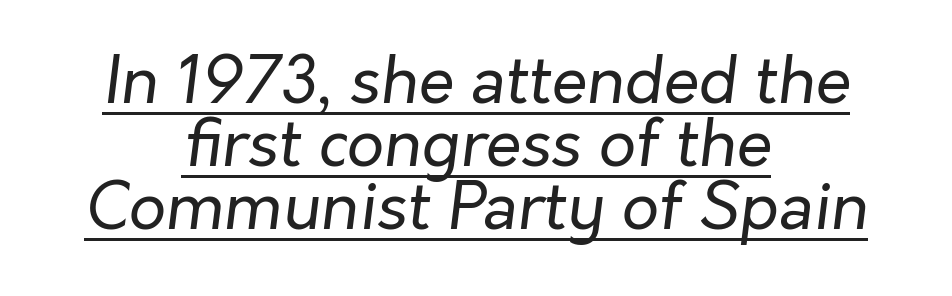
Q: Is the text bold? A: No.
Q: Is the text italic (slanted)? A: Yes, it leans right by about 7 degrees.
Q: Is the text underlined? A: Yes.
Q: How is the paragraph aligned? A: Centered.
Q: Is the spacing between letters normal or unusually wide? A: Normal.
Q: Is the spacing between lines tight, normal or loose? A: Tight.
Q: Width (condensed, normal, or wide)? A: Normal.
Q: Stroke contrast? A: Low.
Q: x-height? A: Medium.
Q: Monospaced? A: No.
